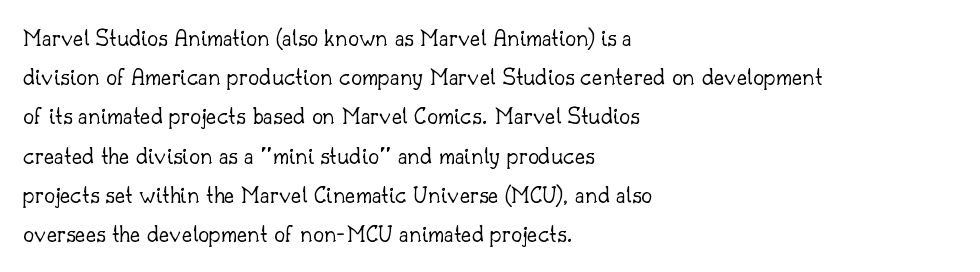
The image shows 25 px text type, upright; set left-aligned, normal line spacing (1.57x), normal letter spacing, not underlined.
